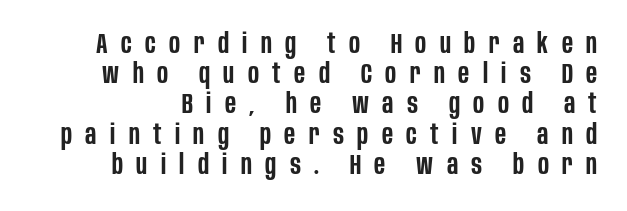
{"serif": "no", "italic": "no", "bold": "semi", "weight": "semibold", "width": "condensed", "stroke_contrast": "low", "x_height": "large", "monospaced": "no", "underline": "no", "line_spacing": "tight", "line_spacing_ratio": 1.08, "letter_spacing": "wide", "letter_spacing_em": 0.48, "glyph_px": 28}
